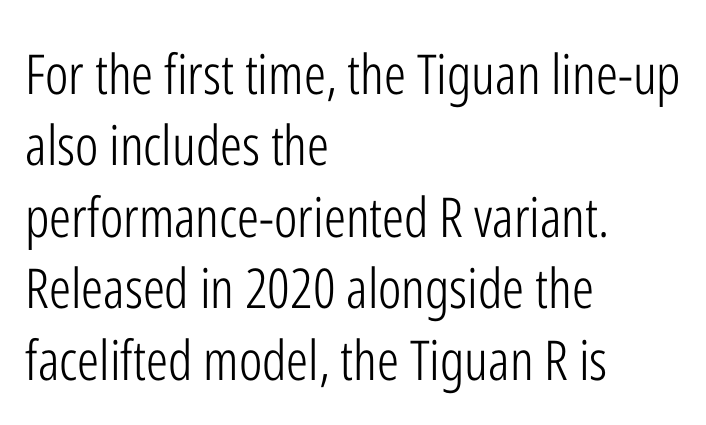
The image shows 55 px light, condensed sans-serif type, upright; set left-aligned, normal line spacing (1.3x), normal letter spacing, not underlined; low stroke contrast and a medium x-height.
